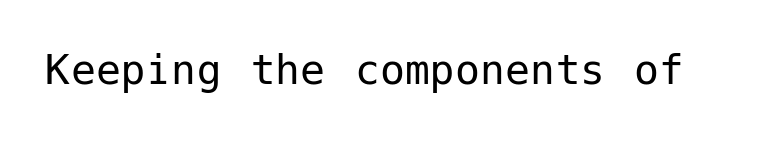
The image shows 50 px regular-weight sans-serif type, upright; set normal letter spacing, not underlined; low stroke contrast and a medium x-height.
